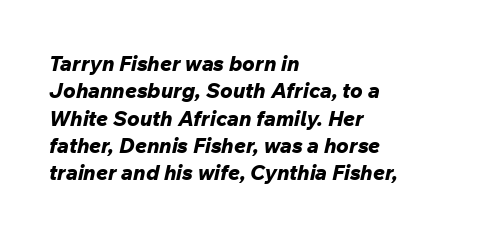
Q: Is the text bold? A: Yes.
Q: Is the text italic (slanted)? A: Yes, it leans right by about 12 degrees.
Q: Is the text underlined? A: No.
Q: How is the paragraph aligned? A: Left-aligned.
Q: Is the spacing between letters normal or unusually wide? A: Normal.
Q: Is the spacing between lines tight, normal or loose? A: Normal.
